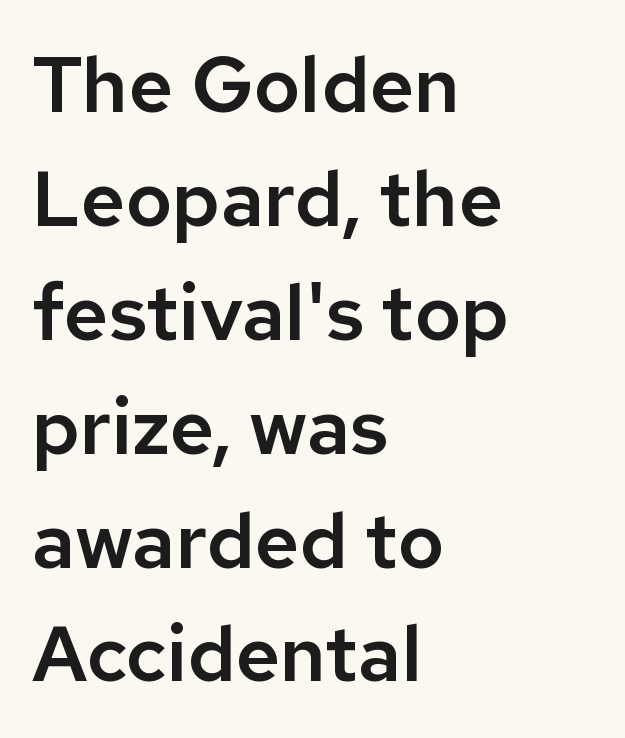
{"serif": "no", "italic": "no", "width": "normal", "stroke_contrast": "low", "x_height": "medium", "monospaced": "no", "underline": "no", "align": "left", "line_spacing": "normal", "line_spacing_ratio": 1.46, "letter_spacing": "normal", "letter_spacing_em": 0.0, "glyph_px": 78}
